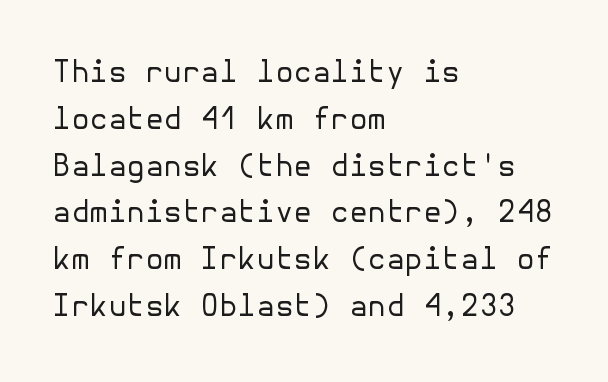
The letterforms sit shoulder to shoulder at normal distance. Letters have the restrained weight of plain body copy at most. A classic flush-left, rag-right setting is used for this passage. The strip under each line holds only bare page.
